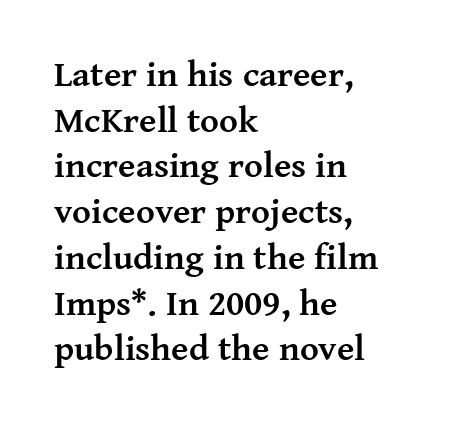
{"serif": "yes", "italic": "no", "bold": "yes", "weight": "semibold", "width": "normal", "stroke_contrast": "medium", "x_height": "medium", "monospaced": "no", "underline": "no", "align": "left", "line_spacing": "normal", "line_spacing_ratio": 1.27, "letter_spacing": "normal", "letter_spacing_em": 0.0, "glyph_px": 36}
